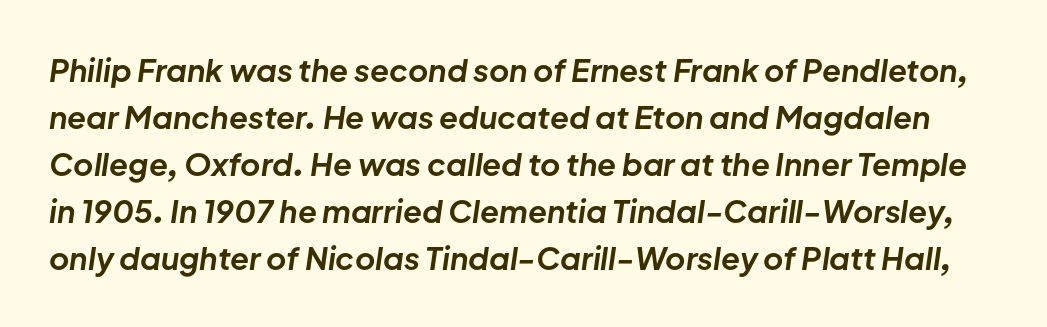
The space beneath each line is pristine and unruled. The letters are slanted; this is an italic face. Do the characters align in a grid? No, the font is proportional. Leading matches the norm, producing a regular column. The letterforms sit shoulder to shoulder at normal distance.
